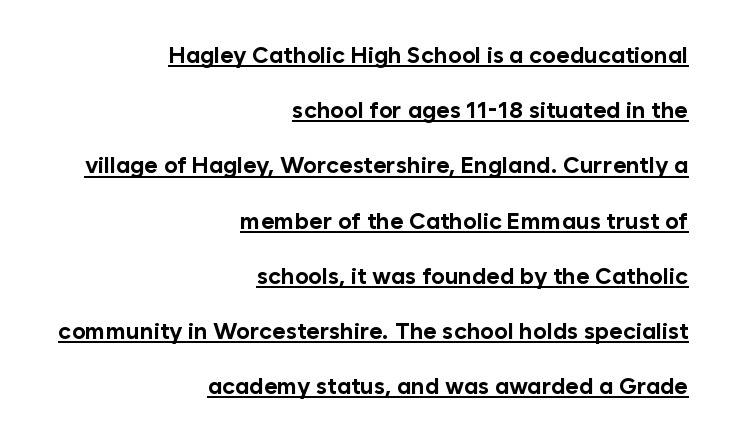
Q: Is the text bold? A: Yes.
Q: Is the text italic (slanted)? A: No, it is upright.
Q: Is the text underlined? A: Yes.
Q: How is the paragraph aligned? A: Right-aligned.
Q: Is the spacing between letters normal or unusually wide? A: Normal.
Q: Is the spacing between lines tight, normal or loose? A: Loose.
